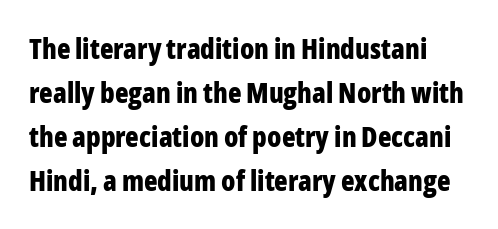
Q: Is the text bold? A: Yes.
Q: Is the text italic (slanted)? A: No, it is upright.
Q: Is the typeface a serif or a sans-serif typeface? A: Sans-serif.
Q: Is the text underlined? A: No.
Q: Is the spacing between letters normal or unusually wide? A: Normal.
Q: Is the spacing between lines tight, normal or loose? A: Normal.
Q: Width (condensed, normal, or wide)? A: Condensed.
Q: Stroke contrast? A: Low.
Q: x-height? A: Medium.
Q: Monospaced? A: No.
